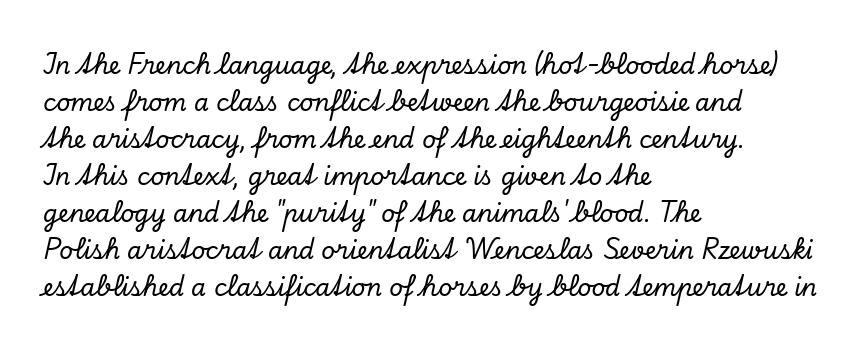
Baseline-to-baseline distance is the conventional proportion of letter height. If you drew a ruler down the left edge, every line would touch it. Each row of text sits above clean, open space. This sample uses an oblique cut, with every glyph tilted off the vertical. Default kerning and tracking; the words read as compact shapes.
